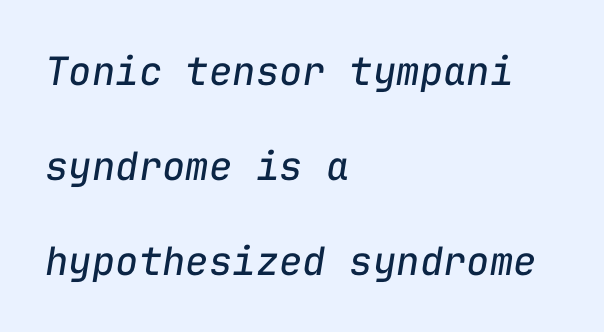
The image shows 39 px regular-weight type, italic (leaning right), monospaced; set left-aligned, loose line spacing (2.43x), normal letter spacing, not underlined; low stroke contrast and a medium x-height.
